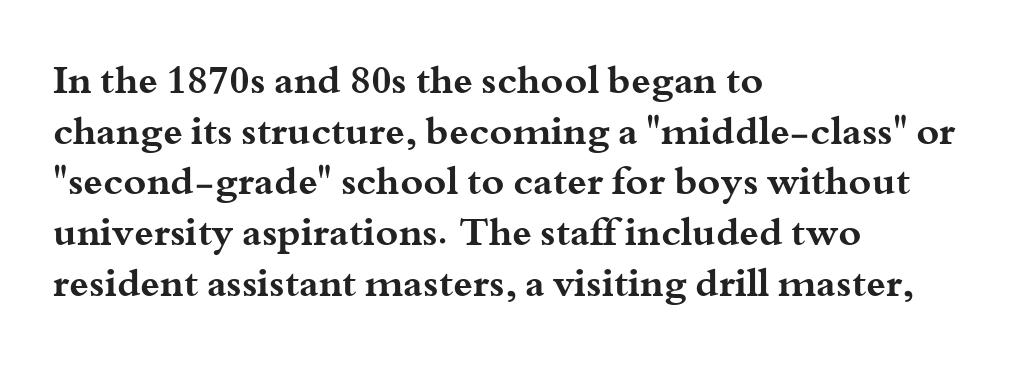
Q: Is the text bold? A: Yes.
Q: Is the text italic (slanted)? A: No, it is upright.
Q: Is the typeface a serif or a sans-serif typeface? A: Serif.
Q: Is the text underlined? A: No.
Q: How is the paragraph aligned? A: Left-aligned.
Q: Is the spacing between letters normal or unusually wide? A: Normal.
Q: Is the spacing between lines tight, normal or loose? A: Normal.
Q: Width (condensed, normal, or wide)? A: Wide.
Q: Stroke contrast? A: Medium.
Q: x-height? A: Small.
Q: Monospaced? A: No.
